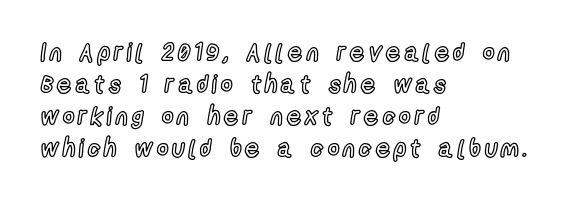
{"underline": "no", "align": "left", "line_spacing": "normal", "line_spacing_ratio": 1.28, "glyph_px": 25}
